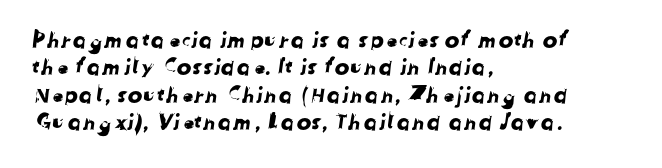
Observe the ordinary spacing: letters are neighbours, not strangers. The lines in this sample share a left origin and differ only in where they stop. Unmarked baselines from the first word to the last. These lines sit exactly where default settings would place them.
